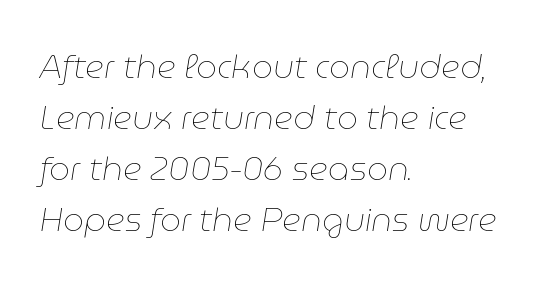
The lines in this sample share a left origin and differ only in where they stop. Compared with a typical body face, this is equally light or lighter still. Honestly, the row spacing looks completely unremarkable. Descenders are the only things crossing below the line.
